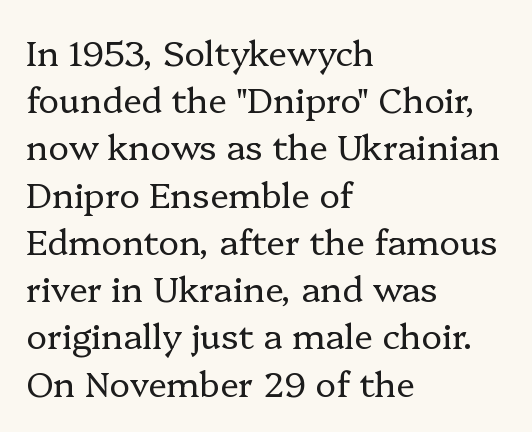
Type without underlining. The typeface chosen for these lines features serifs. Here the glyphs are tracked normally, forming tight word shapes. Layout note: lines flush left. Vertical strokes here are truly vertical.
